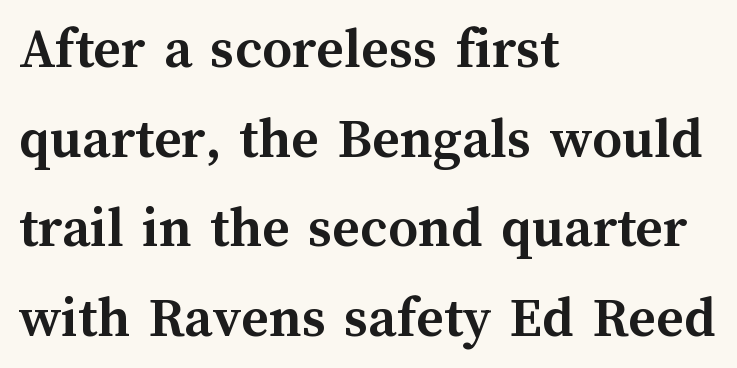
Alignment: flush left. The space beneath each line is pristine and unruled. Pretty heavy lettering here — definitely bold. Quick note: interline space is typical. Caption: standard tracking, unaltered.
